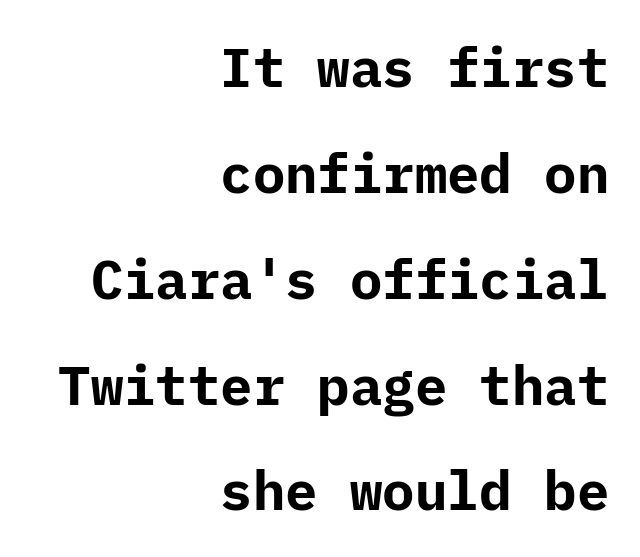
The zone under the glyphs is completely vacant. In terms of leading, this rendering errs on the spacious side. The ragged edge is on the left, which tells us the setting is flush right. Chunky letters — that's bold for sure. Nope, no serifs anywhere on these letters.
